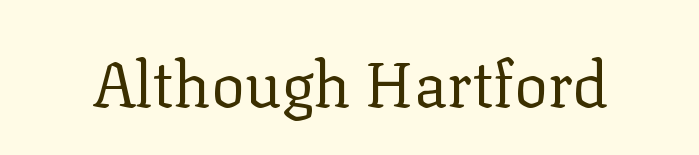
Posture: upright roman. Regarding serifs, this sample has them. The words here are not underlined. Here the glyphs are tracked normally, forming tight word shapes. Is this a fixed-width face? No — the glyphs have proportional, varying widths.
